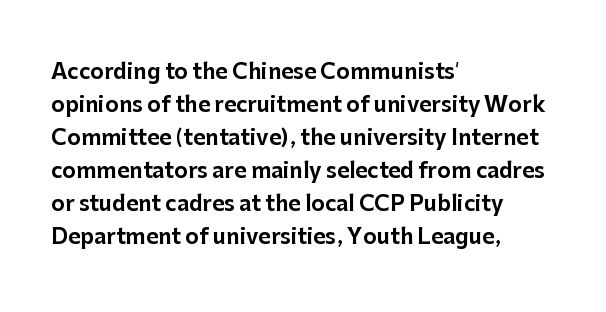
The image shows 21 px text type, upright; set left-aligned, normal line spacing (1.57x), normal letter spacing, not underlined.
